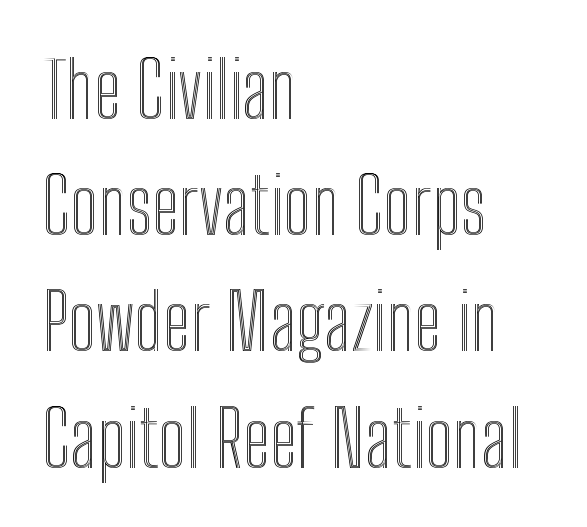
Italic: no, the glyphs are upright roman. Nothing unusual about the tracking: characters are spaced as the font intends. You could not count columns in this text — the font is proportionally spaced. Words float on clear page, feet unadorned. All the whitespace from short lines collects on the right. Horizontal bands of white between lines are of average thickness.
